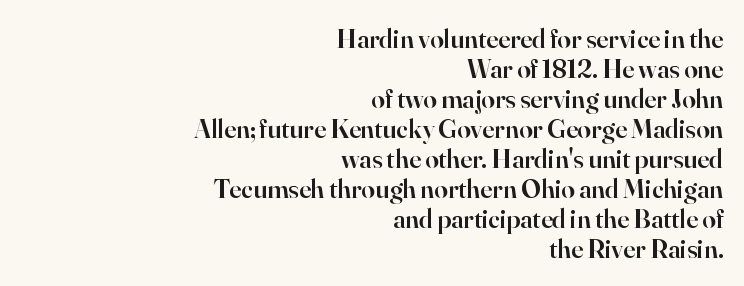
Is there any slant? The stems are plumb. Compared with typical body copy, the letter spacing here is the same. The setting favours the right margin, as signatures and pull-quotes sometimes do. A somewhat darkened texture: the type is semibold rather than bold.
